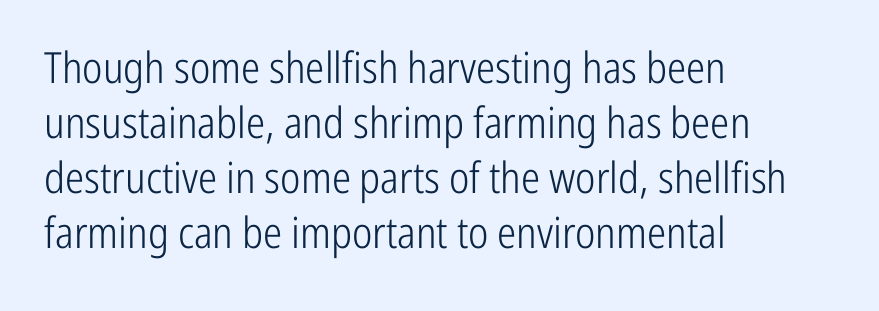
Q: Is the text bold? A: No.
Q: Is the text italic (slanted)? A: No, it is upright.
Q: Is the typeface a serif or a sans-serif typeface? A: Sans-serif.
Q: Is the text underlined? A: No.
Q: How is the paragraph aligned? A: Left-aligned.
Q: Is the spacing between letters normal or unusually wide? A: Normal.
Q: Is the spacing between lines tight, normal or loose? A: Normal.
Q: Width (condensed, normal, or wide)? A: Condensed.
Q: Stroke contrast? A: Low.
Q: x-height? A: Medium.
Q: Monospaced? A: No.
